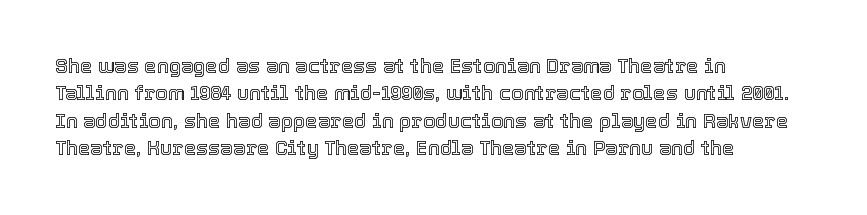
{"italic": "no", "underline": "no", "align": "left", "line_spacing": "normal", "line_spacing_ratio": 1.37, "letter_spacing": "normal", "letter_spacing_em": 0.0, "glyph_px": 20}
